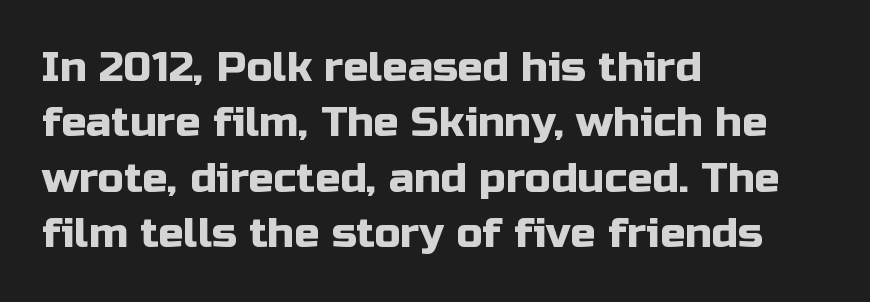
Nothing unusual about the tracking: characters are spaced as the font intends. Bare-footed words on every line. I'd call this a sans setting — the letters go barefoot. Left-aligned paragraph, ragged on the right. The lines sit at an ordinary, default distance from one another.
